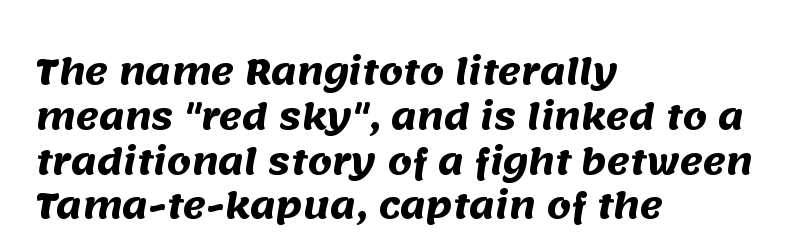
{"serif": "no", "bold": "yes", "weight": "heavy", "width": "normal", "stroke_contrast": "medium", "x_height": "large", "monospaced": "no", "underline": "no", "align": "left", "line_spacing": "normal", "line_spacing_ratio": 1.28, "letter_spacing": "normal", "letter_spacing_em": 0.0, "glyph_px": 35}
